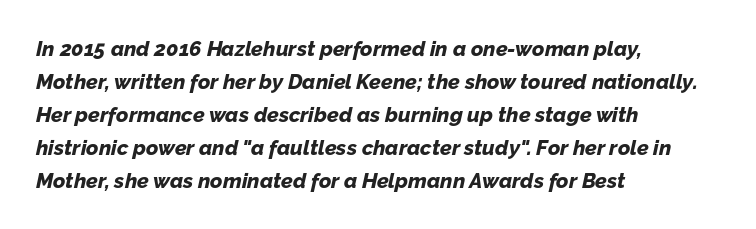
{"italic": "yes", "lean": "right", "slant_degrees": 12, "bold": "yes", "underline": "no", "align": "left", "line_spacing": "normal", "line_spacing_ratio": 1.57, "letter_spacing": "normal", "letter_spacing_em": 0.0, "glyph_px": 21}
